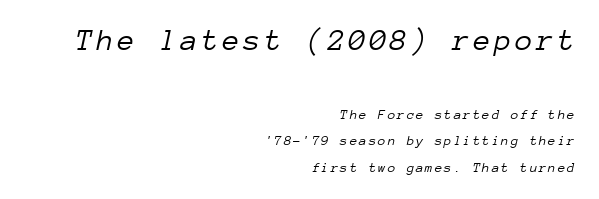
The image shows 31 px light type, italic (leaning right), monospaced; set right-aligned, line spacing 1.88x, not underlined; the first (top) block is 2.21x larger; low stroke contrast and a medium x-height.
